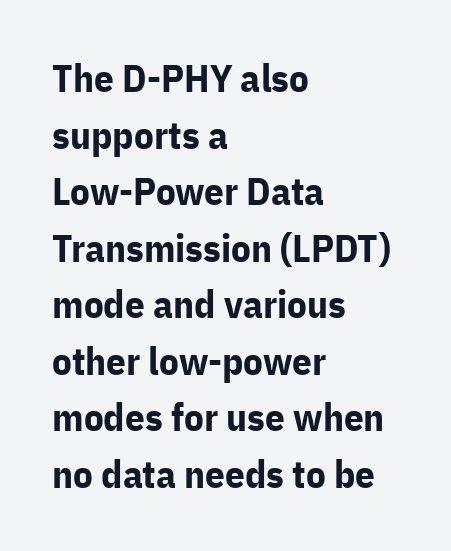
Decoration check: the copy has no underline. Compared with a centered layout, this one pins lines to the left instead. Is there any slant? The stems are plumb. Standard letterfit; no display-style spreading of the glyphs. The lines sit at an ordinary, default distance from one another.
